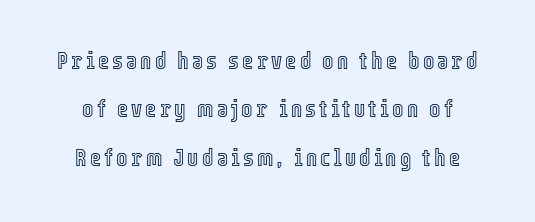
Q: Is the text italic (slanted)? A: No, it is upright.
Q: Is the text underlined? A: No.
Q: Is the spacing between lines tight, normal or loose? A: Loose.
